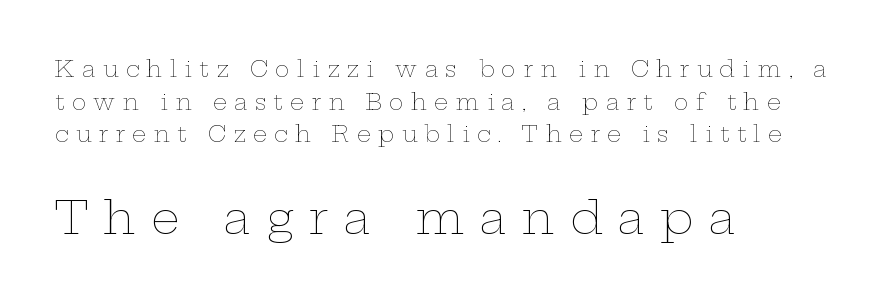
The image shows 45 px thin, wide type, upright; set left-aligned, normal line spacing (1.48x), unusually wide letter spacing (+0.33 em), not underlined; the second (bottom) block is 2.05x larger; low stroke contrast and a medium x-height.
